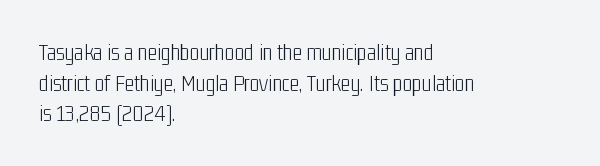
The image shows 23 px text type, upright; set left-aligned, normal line spacing (1.33x), normal letter spacing, not underlined.
